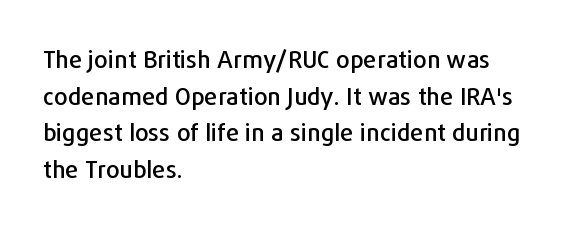
Unlike italic type, these characters show no tilt at all. Glyph-to-glyph distance matches everyday printed text. The line-height multiplier appears to be the usual default. The rag falls on the right side of this text block.
